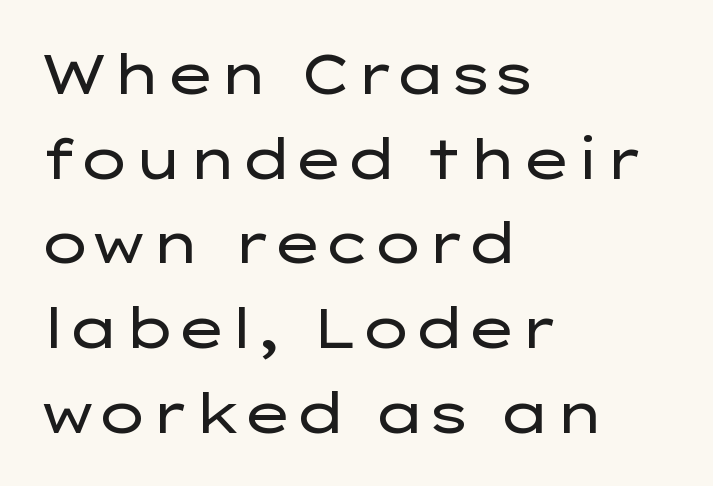
Leading: standard. The lettering stays uniformly vertical, giving the passage a roman look. The designer went with a sans here, leaving each stem footless. How are the letters spaced? Ordinarily, with no added tracking. The passage shown is not bold in any degree.
